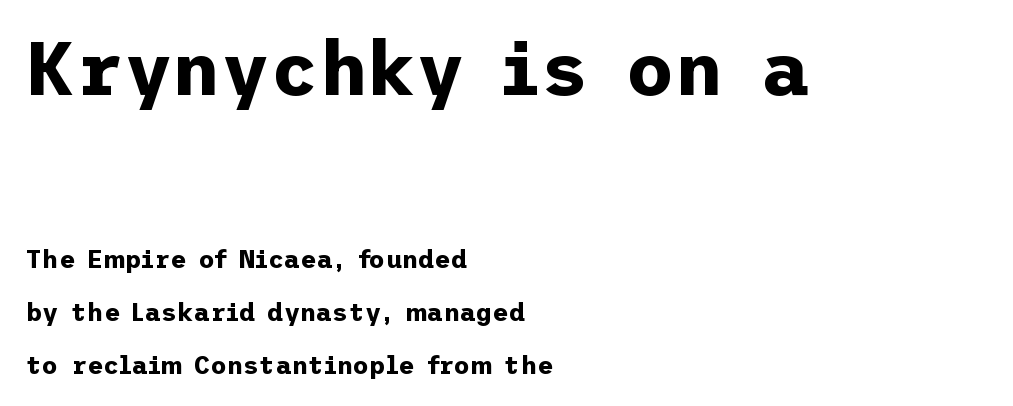
{"serif": "no", "italic": "no", "bold": "yes", "weight": "bold", "width": "normal", "stroke_contrast": "low", "x_height": "medium", "underline": "no", "align": "left", "line_spacing": "loose", "line_spacing_ratio": 2.12, "letter_spacing": "normal", "letter_spacing_em": 0.0, "larger_block": "first", "size_ratio": 3.0, "glyph_px": 75}
